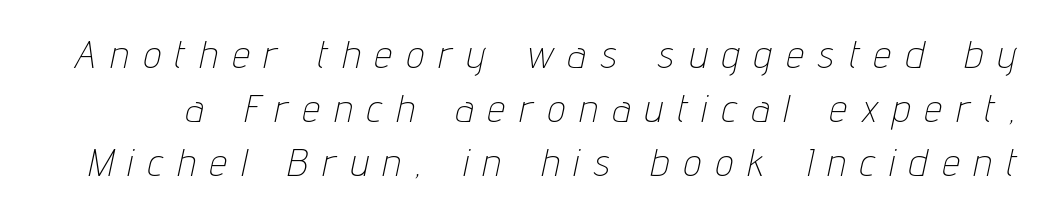
The typography opts for an oblique posture over an upright one. This sample uses expanded letter spacing, leaving extra air between glyphs. Stems and bowls with no extra thickness — not bold. Vertical spacing — default. The letters advance in unequal steps, a hallmark of proportional type.
